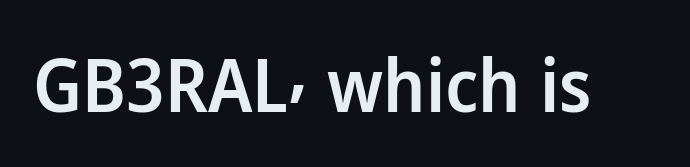
The image shows 73 px semibold sans-serif type, upright; set normal letter spacing, not underlined; low stroke contrast and a medium x-height.
